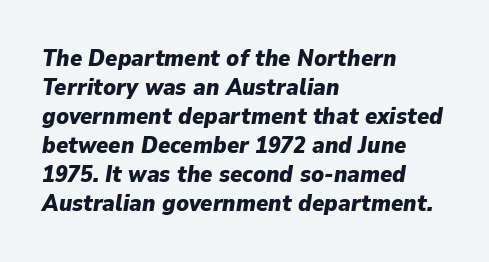
{"italic": "yes", "lean": "right", "slant_degrees": 9, "bold": "yes", "underline": "no", "align": "left", "line_spacing": "normal", "line_spacing_ratio": 1.26, "letter_spacing": "normal", "letter_spacing_em": 0.0, "glyph_px": 23}
